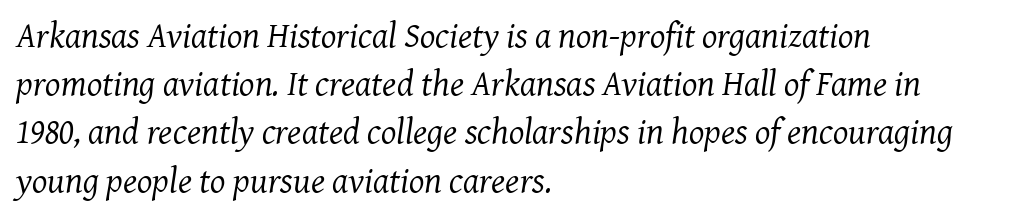
Q: Is the text bold? A: No.
Q: Is the text italic (slanted)? A: Yes, it leans right by about 7 degrees.
Q: Is the typeface a serif or a sans-serif typeface? A: Serif.
Q: Is the text underlined? A: No.
Q: How is the paragraph aligned? A: Left-aligned.
Q: Is the spacing between letters normal or unusually wide? A: Normal.
Q: Is the spacing between lines tight, normal or loose? A: Normal.
Q: Width (condensed, normal, or wide)? A: Normal.
Q: Stroke contrast? A: Medium.
Q: x-height? A: Medium.
Q: Monospaced? A: No.
